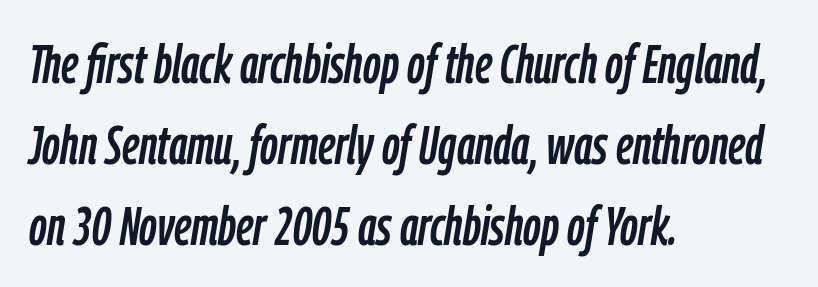
Students, note that the glyphs here touch the page at normal intervals. The passage shown is typed in a proportional face where columns would drift. Horizontal bands of white between lines are of average thickness. The rendering applies a slant to the glyphs.
